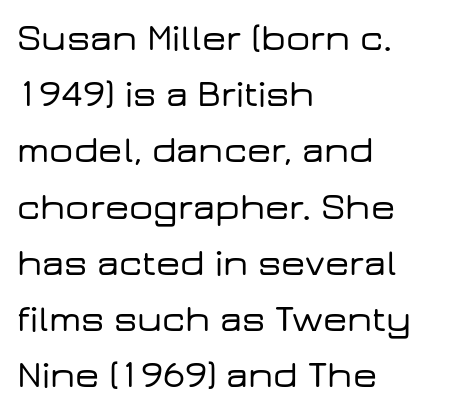
The image shows 38 px wide sans-serif type, upright; set left-aligned, normal line spacing (1.48x), normal letter spacing, not underlined; low stroke contrast and a medium x-height.
